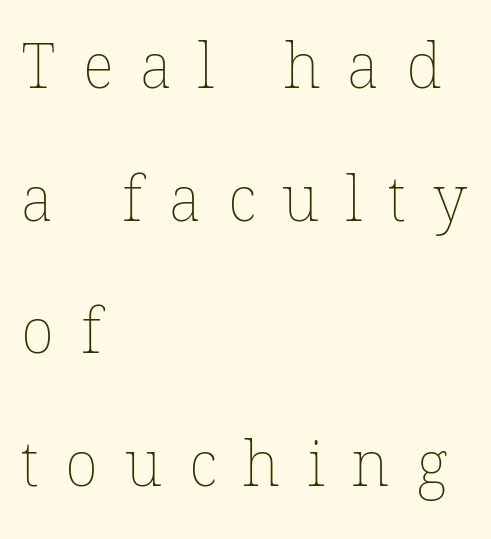
{"bold": "no", "weight": "thin", "width": "normal", "stroke_contrast": "low", "x_height": "medium", "monospaced": "no", "underline": "no", "align": "left", "line_spacing": "loose", "line_spacing_ratio": 2.14, "letter_spacing": "wide", "letter_spacing_em": 0.43, "glyph_px": 62}
